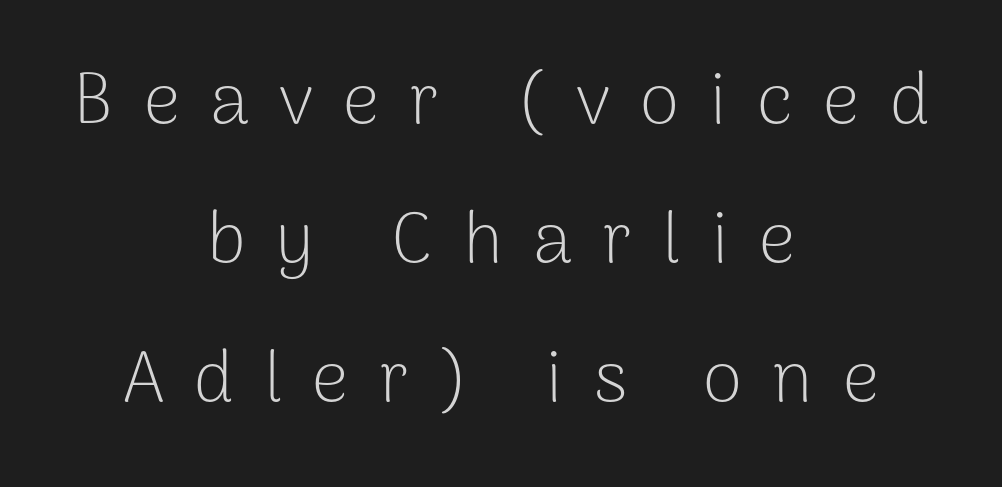
The image shows 72 px light sans-serif type, upright; set centered, loose line spacing (1.93x), unusually wide letter spacing (+0.42 em), not underlined; low stroke contrast and a medium x-height.
